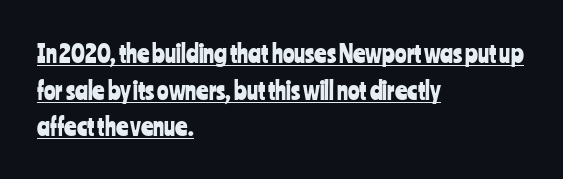
Q: Is the text italic (slanted)? A: No, it is upright.
Q: Is the text underlined? A: Yes.
Q: How is the paragraph aligned? A: Left-aligned.
Q: Is the spacing between letters normal or unusually wide? A: Normal.
Q: Is the spacing between lines tight, normal or loose? A: Normal.
